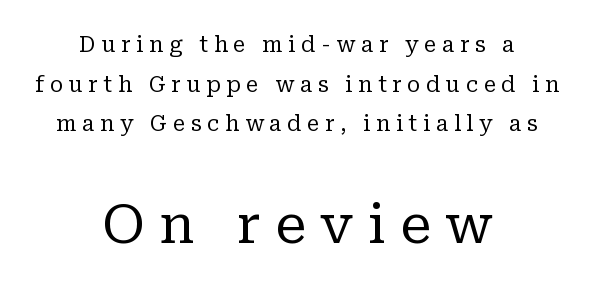
{"serif": "yes", "italic": "no", "bold": "no", "weight": "regular", "width": "normal", "stroke_contrast": "low", "x_height": "medium", "monospaced": "no", "underline": "no", "align": "center", "line_spacing_ratio": 1.89, "letter_spacing": "wide", "letter_spacing_em": 0.27, "larger_block": "second", "size_ratio": 2.52, "glyph_px": 53}
